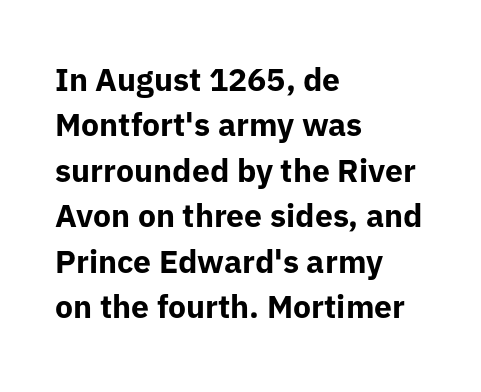
This sample uses a sans-serif face. Rows of type keep a routine distance in the vertical direction. Each letter keeps its own natural width here, so spacing adapts to shape. A bare baseline throughout the passage.
